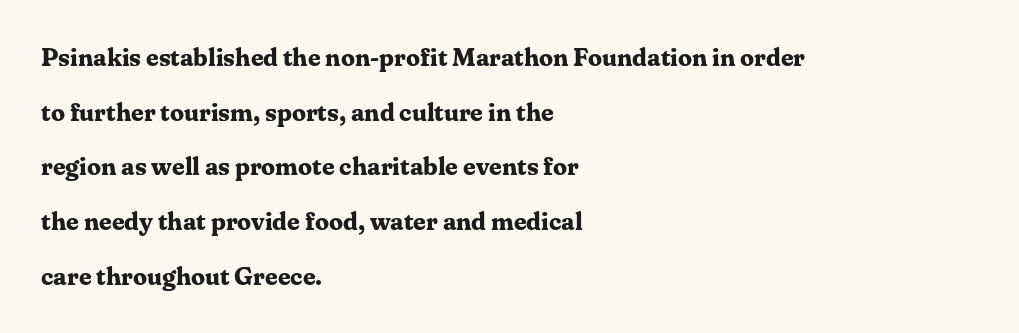
The image shows 25 px bold type, upright; set left-aligned, loose line spacing (2.19x), normal letter spacing, not underlined.
